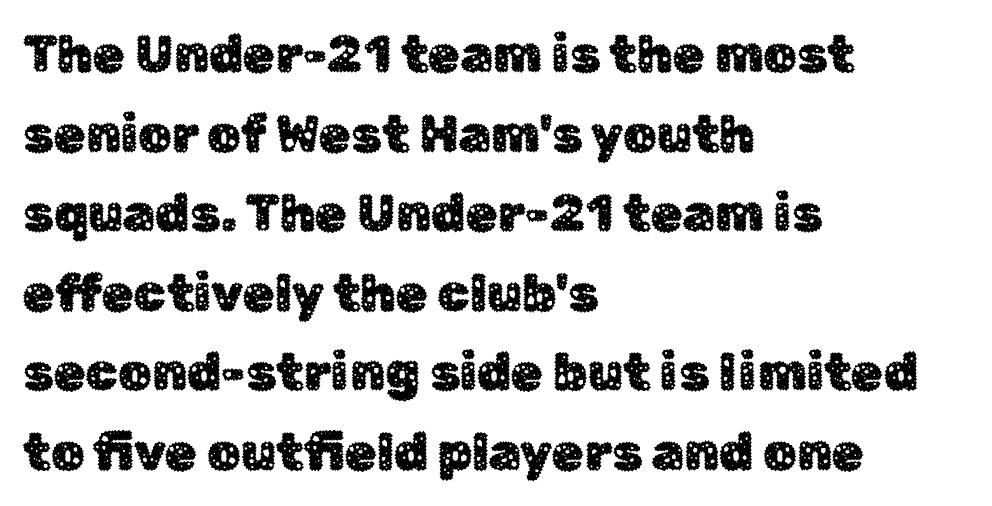
The line texture is even and compact thanks to regular tracking. This is the regular roman posture of the typeface. Each new line begins a customary step beneath the previous one. The passage shown is not underscored anywhere.
